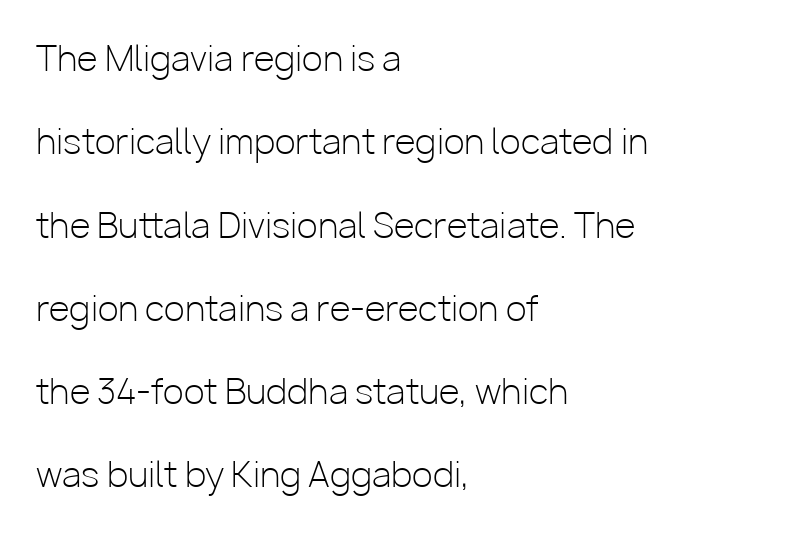
The cut favours lightness, reaching ordinary text weight at its darkest. The rendering uses natural spacing where letterforms have individual widths. The block of text is sparse from top to bottom, with ample space between rows. The specimen omits any rule beneath the text block's lines.
